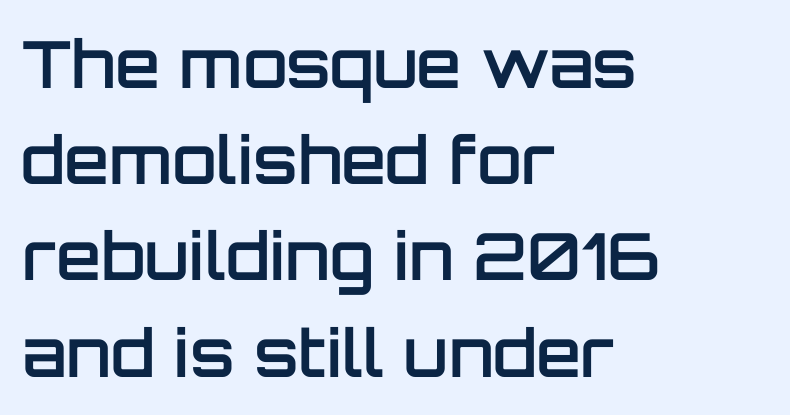
Regular leading. The specimen omits any rule beneath the text block's lines. The letters advance in unequal steps, a hallmark of proportional type. Stroke thickness is moderately raised; the sample reads as semibold. A typesetter would label this face a sans.
